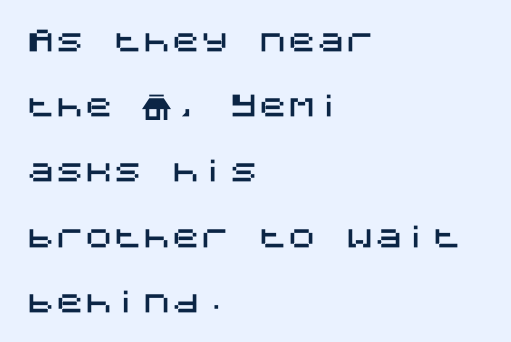
Q: Is the text italic (slanted)? A: No, it is upright.
Q: Is the typeface a serif or a sans-serif typeface? A: Sans-serif.
Q: Is the text underlined? A: No.
Q: How is the paragraph aligned? A: Left-aligned.
Q: Is the spacing between letters normal or unusually wide? A: Normal.
Q: Is the spacing between lines tight, normal or loose? A: Loose.
Q: Width (condensed, normal, or wide)? A: Normal.
Q: Stroke contrast? A: Medium.
Q: x-height? A: Large.
